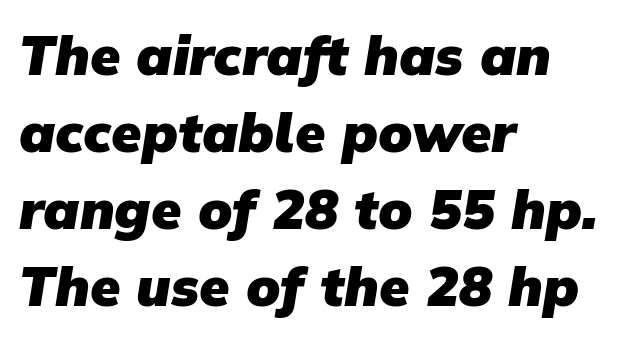
The font is running at its bold setting. Tracking value appears to be zero — textbook default spacing. Anything drawn beneath the words? Only blank space. The face used here is proportionally spaced, like ordinary book or web type. Are there feet on the stems? There aren't — it's a sans.
